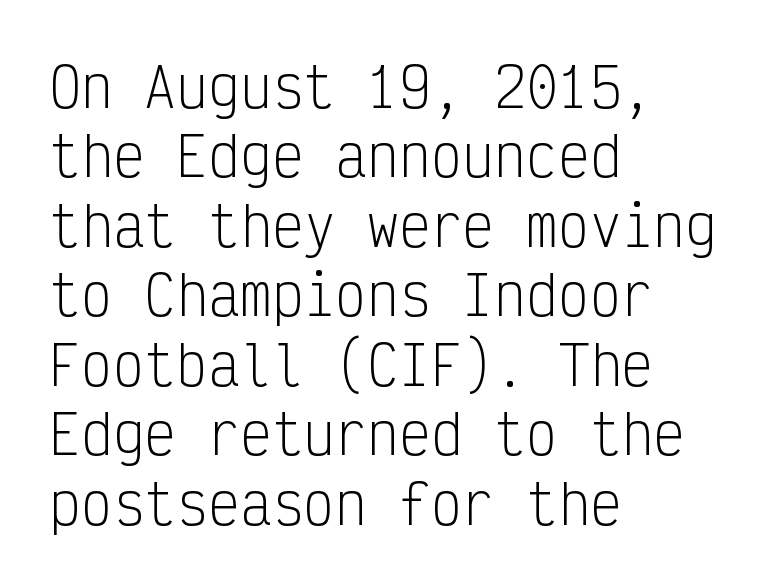
Q: Is the text bold? A: No.
Q: Is the text italic (slanted)? A: No, it is upright.
Q: Is the typeface a serif or a sans-serif typeface? A: Sans-serif.
Q: Is the text underlined? A: No.
Q: How is the paragraph aligned? A: Left-aligned.
Q: Is the spacing between letters normal or unusually wide? A: Normal.
Q: Is the spacing between lines tight, normal or loose? A: Normal.
Q: Width (condensed, normal, or wide)? A: Condensed.
Q: Stroke contrast? A: Low.
Q: x-height? A: Medium.
Q: Monospaced? A: Yes.
